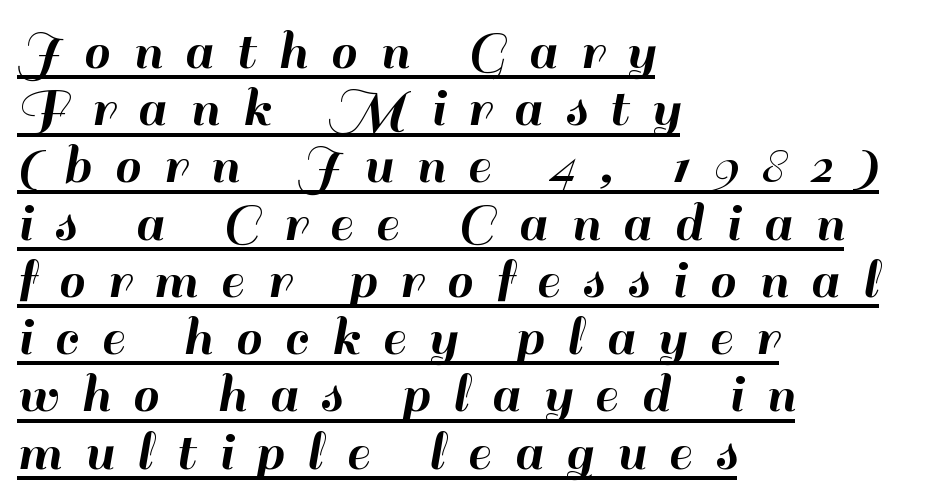
{"serif": "no", "width": "normal", "stroke_contrast": "high", "x_height": "small", "monospaced": "no", "underline": "yes", "align": "left", "line_spacing": "tight", "line_spacing_ratio": 0.97, "letter_spacing": "wide", "letter_spacing_em": 0.39, "glyph_px": 59}
